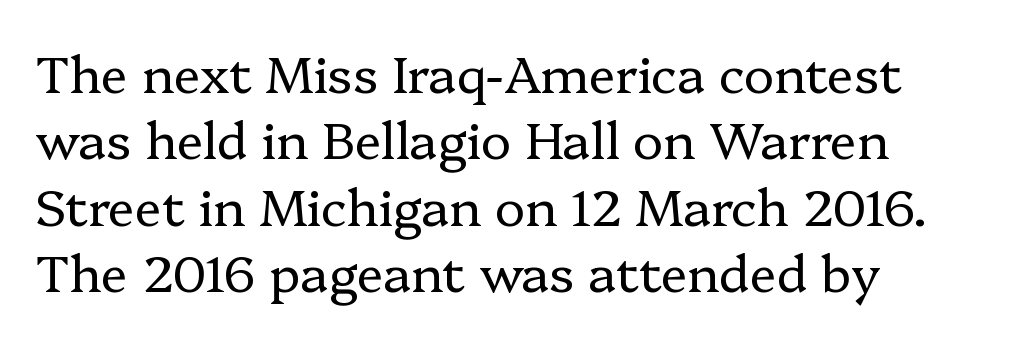
The image shows 51 px regular-weight serif type, upright; set left-aligned, normal line spacing (1.3x), normal letter spacing, not underlined; low stroke contrast and a medium x-height.
